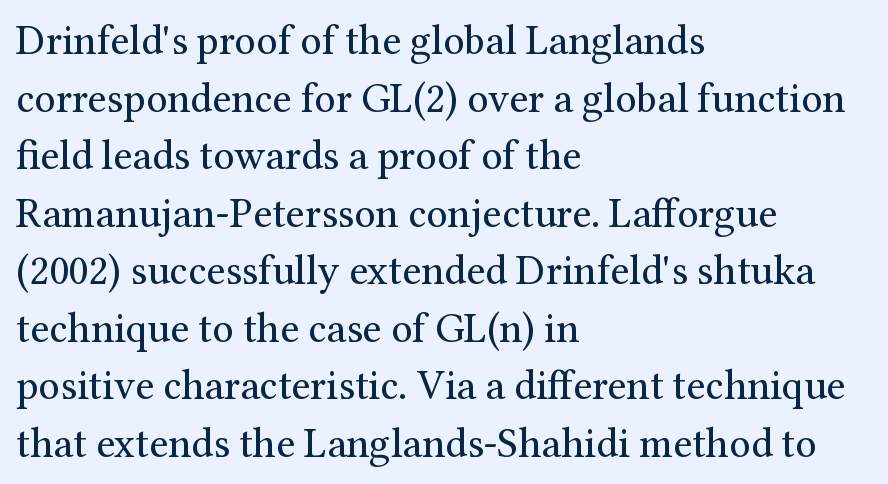
{"serif": "yes", "italic": "no", "bold": "no", "weight": "regular", "width": "normal", "stroke_contrast": "medium", "x_height": "medium", "monospaced": "no", "underline": "no", "align": "left", "line_spacing": "normal", "line_spacing_ratio": 1.37, "letter_spacing": "normal", "letter_spacing_em": 0.0, "glyph_px": 42}
